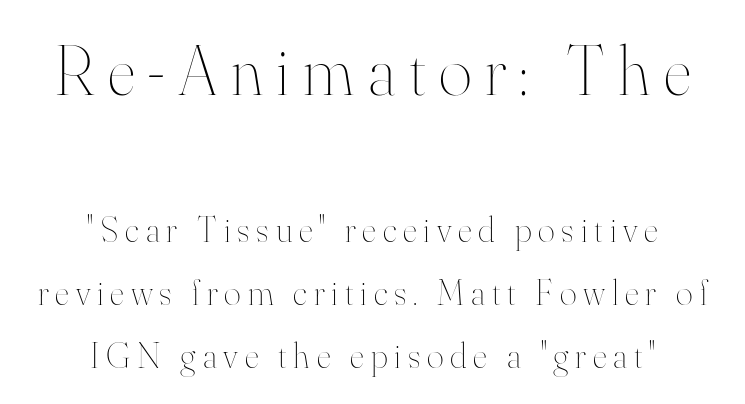
Note: larger setting up top, smaller setting below. Both edges are ragged and mirror each other, which tells us the setting is centered. Ascenders rise straight up at ninety degrees. Character widths vary here, with narrow letters taking less room than wide ones. This reads as an unemphasized weight, regular at the heaviest.
